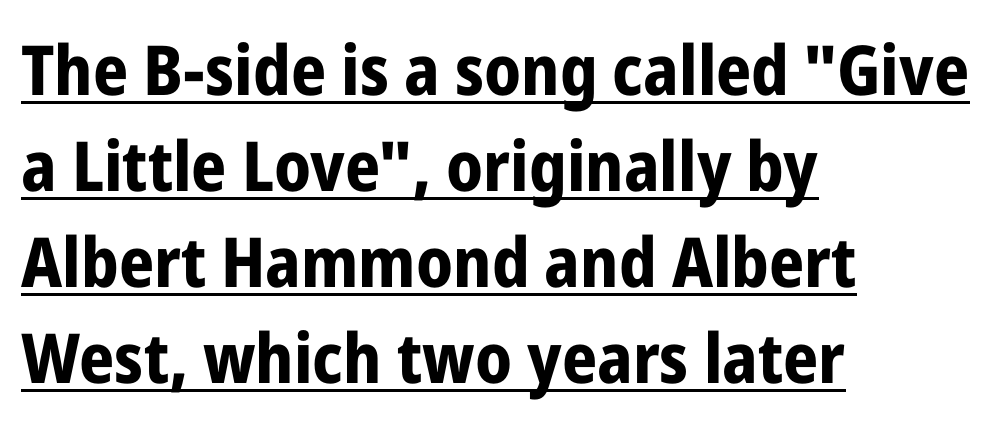
The image shows 69 px bold, condensed sans-serif type, upright; set left-aligned, normal line spacing (1.39x), normal letter spacing, underlined; low stroke contrast and a medium x-height.
